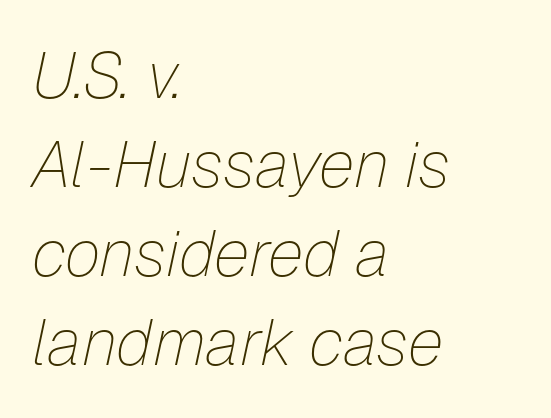
The image shows 65 px thin type, italic (leaning right); set left-aligned, normal line spacing (1.37x), normal letter spacing, not underlined; low stroke contrast and a medium x-height.
